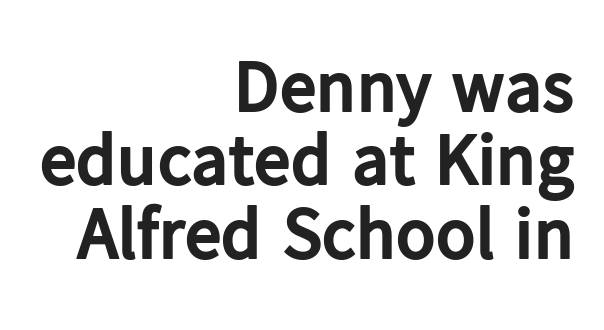
Are there feet on the stems? There aren't — it's a sans. A clean baseline with only descenders dipping below it. Each letter keeps its own natural width here, so spacing adapts to shape. A typesetter would call this leading minimal, almost set solid. Nobody touched the tracking dial on this one. Horizontally, the lines are justified to the trailing edge only.
